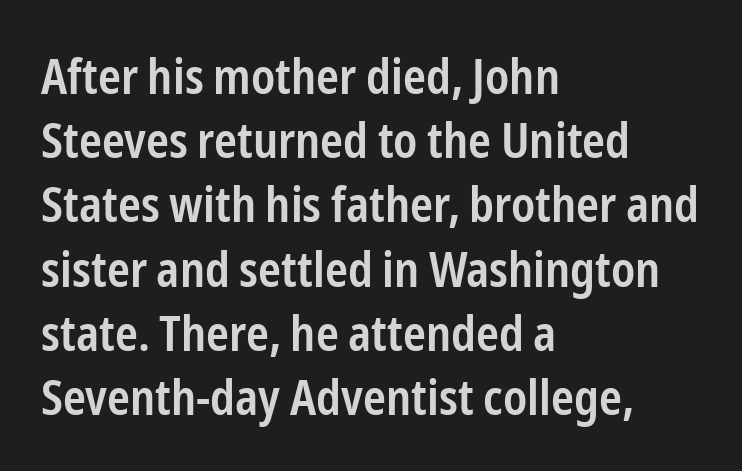
The image shows 49 px semibold, condensed sans-serif type, upright; set left-aligned, normal line spacing (1.31x), normal letter spacing, not underlined; low stroke contrast and a medium x-height.
